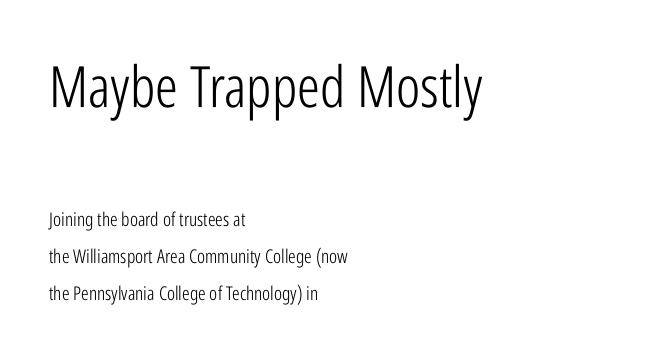
{"serif": "no", "italic": "no", "bold": "no", "weight": "light", "width": "condensed", "stroke_contrast": "low", "x_height": "medium", "monospaced": "no", "underline": "no", "align": "left", "line_spacing": "loose", "line_spacing_ratio": 1.95, "letter_spacing": "normal", "letter_spacing_em": 0.0, "larger_block": "first", "size_ratio": 3.0, "glyph_px": 57}
